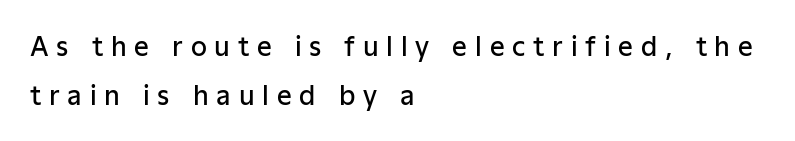
This rendering widens character spacing well past its baseline value. Anything drawn beneath the words? Only blank space. Does the copy run flush right? No — it runs flush left. Nope, not italic — everything's standing straight. On the weight axis this lands at semibold, roughly 600.
